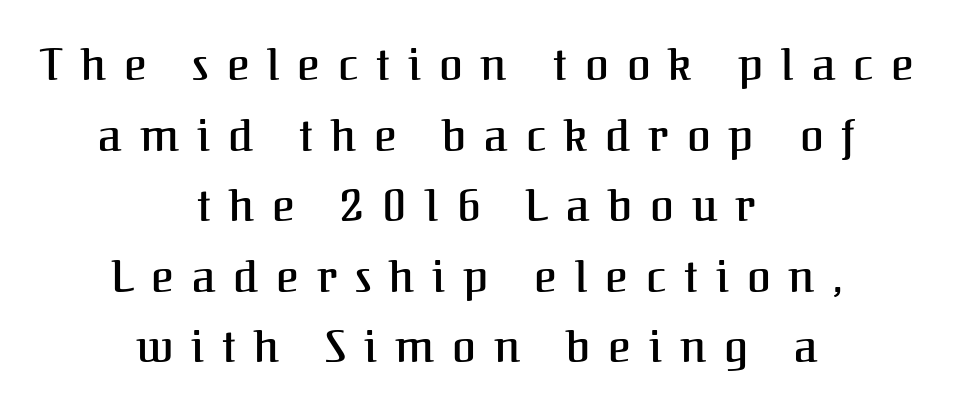
Q: Is the text italic (slanted)? A: No, it is upright.
Q: Is the typeface a serif or a sans-serif typeface? A: Serif.
Q: Is the text underlined? A: No.
Q: How is the paragraph aligned? A: Centered.
Q: Is the spacing between letters normal or unusually wide? A: Unusually wide.
Q: Is the spacing between lines tight, normal or loose? A: Normal.
Q: Width (condensed, normal, or wide)? A: Normal.
Q: Stroke contrast? A: Medium.
Q: x-height? A: Medium.
Q: Monospaced? A: No.
